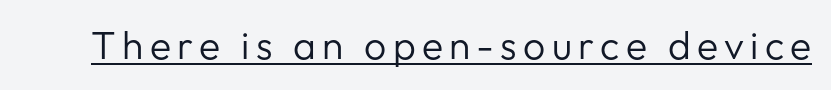
The image shows 39 px regular-weight sans-serif type, upright; set underlined; low stroke contrast and a medium x-height.
